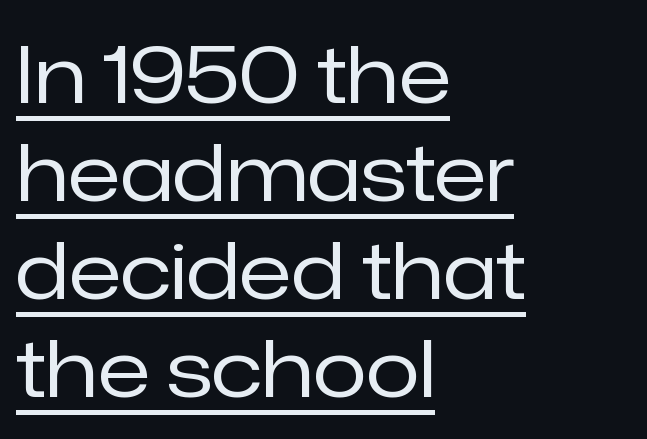
Posture: upright roman. A baseline rule has been typeset under these characters. The cut favours lightness, reaching ordinary text weight at its darkest. The face used here is proportionally spaced, like ordinary book or web type. Look at the bottom of the vertical strokes: they stop flat, with no serifs. Standard letterfit; no display-style spreading of the glyphs.
